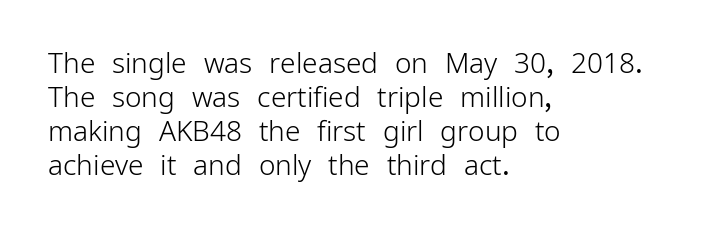
The image shows 28 px light sans-serif type, upright; set left-aligned, line spacing 1.22x, normal letter spacing, not underlined; low stroke contrast and a medium x-height.
